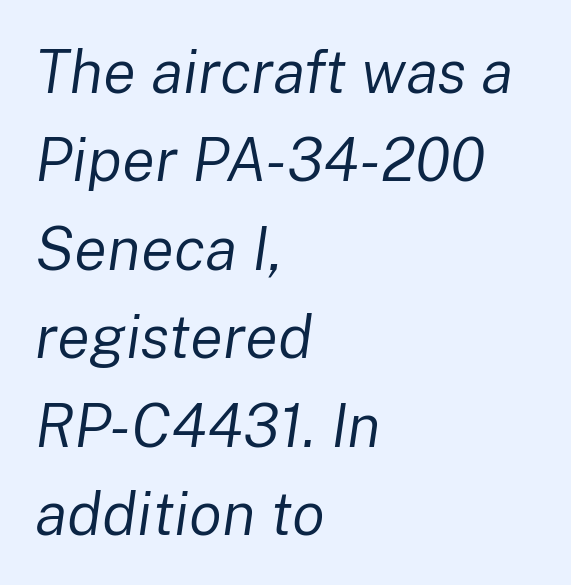
Q: Is the text bold? A: No.
Q: Is the text italic (slanted)? A: Yes, it leans right by about 8 degrees.
Q: Is the text underlined? A: No.
Q: How is the paragraph aligned? A: Left-aligned.
Q: Is the spacing between letters normal or unusually wide? A: Normal.
Q: Is the spacing between lines tight, normal or loose? A: Normal.
Q: Width (condensed, normal, or wide)? A: Normal.
Q: Stroke contrast? A: Low.
Q: x-height? A: Medium.
Q: Monospaced? A: No.
